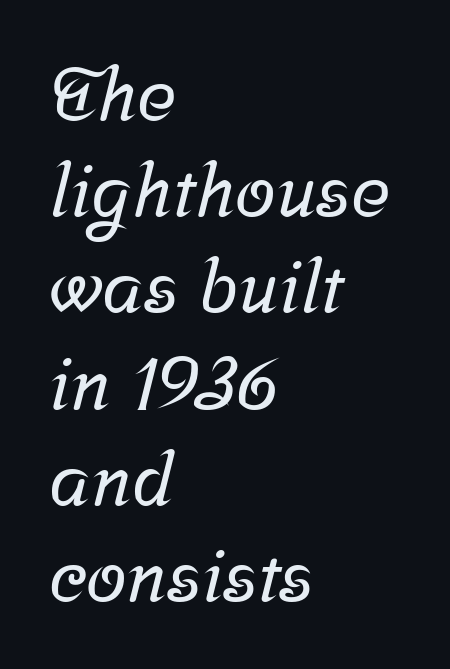
Q: Is the text underlined? A: No.
Q: How is the paragraph aligned? A: Left-aligned.
Q: Is the spacing between letters normal or unusually wide? A: Normal.
Q: Is the spacing between lines tight, normal or loose? A: Normal.
Q: Width (condensed, normal, or wide)? A: Normal.
Q: Stroke contrast? A: Low.
Q: x-height? A: Medium.
Q: Monospaced? A: No.
